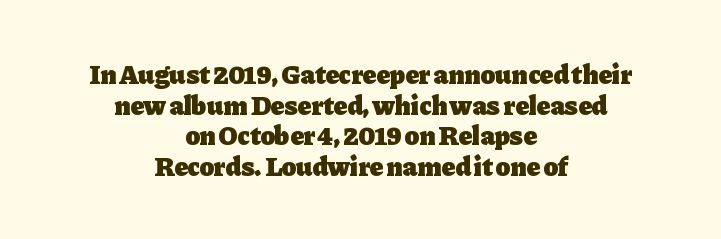
The image shows 27 px bold type, upright; set centered, tight line spacing (1.13x), normal letter spacing, not underlined.
